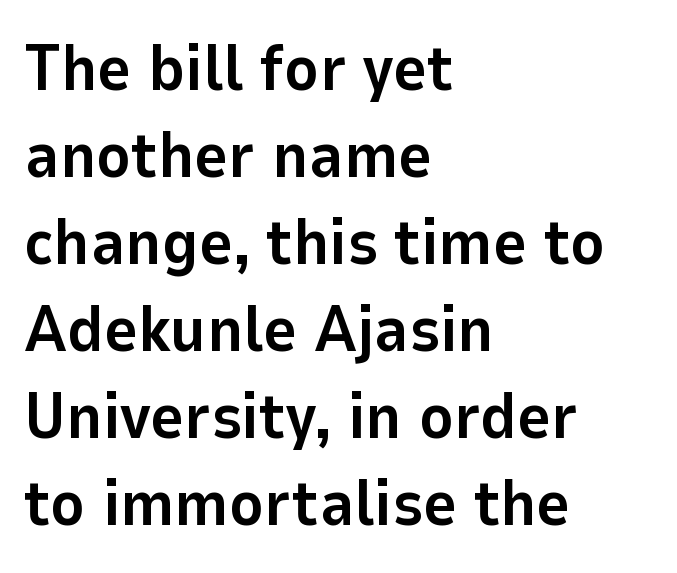
{"serif": "no", "italic": "no", "bold": "yes", "weight": "bold", "width": "normal", "stroke_contrast": "low", "x_height": "medium", "monospaced": "no", "underline": "no", "align": "left", "line_spacing": "normal", "line_spacing_ratio": 1.34, "letter_spacing": "normal", "letter_spacing_em": 0.0, "glyph_px": 65}
